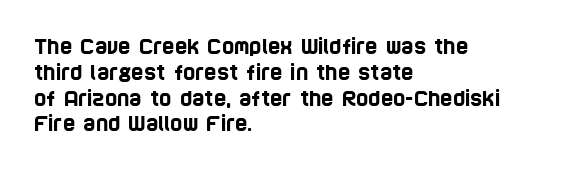
You could call the tracking neutral — neither tight nor loose. The glyphs are unaccompanied by any horizontal stroke below them. Each line starts at the same left margin while the right side varies.
